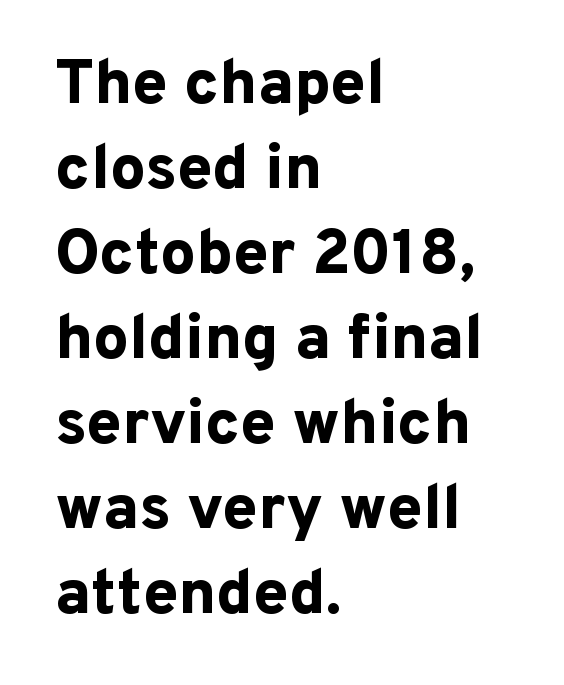
The lettering stays uniformly vertical, giving the passage a roman look. The zone under the glyphs is completely vacant. Is this a fixed-width face? No — the glyphs have proportional, varying widths. To sum up the face: it is a sans, with no serifs. Each new line begins a customary step beneath the previous one. Strong, thick strokes mark this as bold type.
